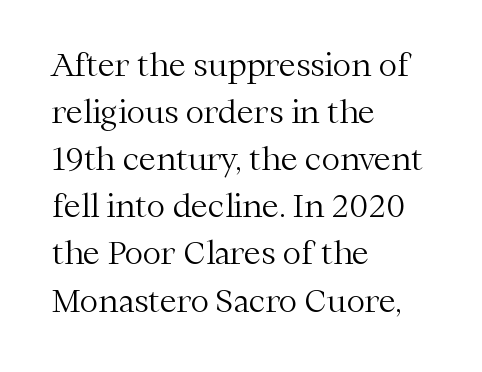
Q: Is the text bold? A: No.
Q: Is the text italic (slanted)? A: No, it is upright.
Q: Is the typeface a serif or a sans-serif typeface? A: Serif.
Q: Is the text underlined? A: No.
Q: How is the paragraph aligned? A: Left-aligned.
Q: Is the spacing between letters normal or unusually wide? A: Normal.
Q: Is the spacing between lines tight, normal or loose? A: Normal.
Q: Width (condensed, normal, or wide)? A: Normal.
Q: Stroke contrast? A: Medium.
Q: x-height? A: Medium.
Q: Monospaced? A: No.
